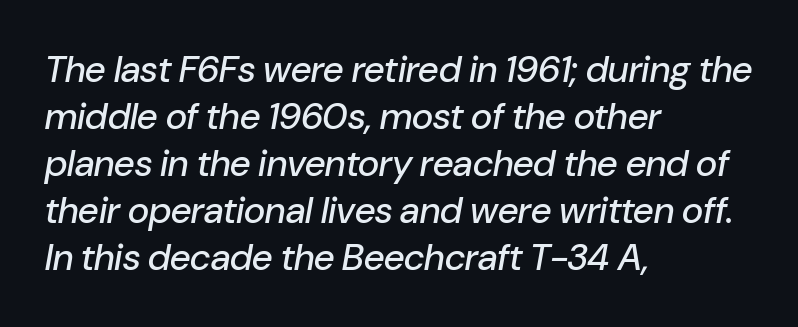
The image shows 37 px text type, italic (leaning right); set left-aligned, normal line spacing (1.27x), normal letter spacing, not underlined; low stroke contrast and a medium x-height.
